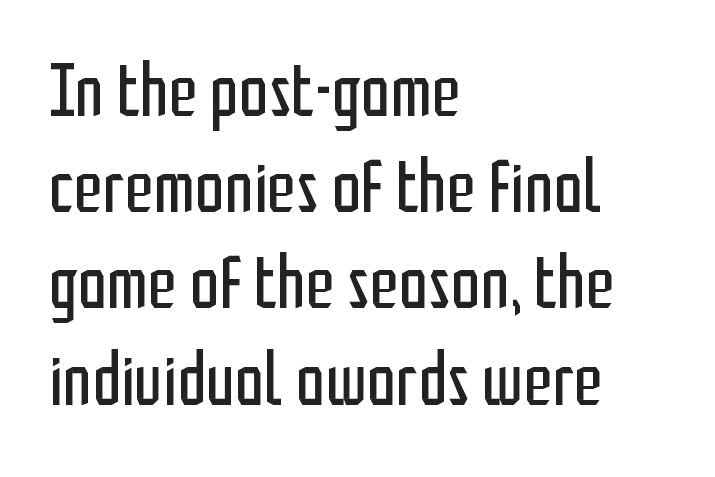
Q: Is the text bold? A: No.
Q: Is the text italic (slanted)? A: No, it is upright.
Q: Is the typeface a serif or a sans-serif typeface? A: Sans-serif.
Q: Is the text underlined? A: No.
Q: How is the paragraph aligned? A: Left-aligned.
Q: Is the spacing between letters normal or unusually wide? A: Normal.
Q: Is the spacing between lines tight, normal or loose? A: Normal.
Q: Width (condensed, normal, or wide)? A: Condensed.
Q: Stroke contrast? A: Low.
Q: x-height? A: Medium.
Q: Monospaced? A: No.
